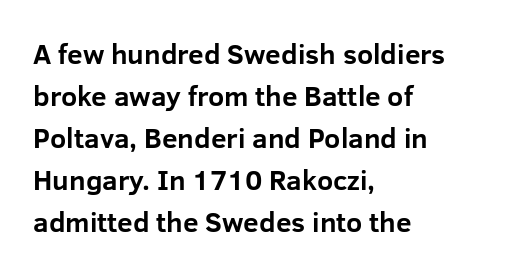
Q: Is the text bold? A: Yes.
Q: Is the text italic (slanted)? A: No, it is upright.
Q: Is the typeface a serif or a sans-serif typeface? A: Sans-serif.
Q: Is the text underlined? A: No.
Q: How is the paragraph aligned? A: Left-aligned.
Q: Is the spacing between letters normal or unusually wide? A: Normal.
Q: Is the spacing between lines tight, normal or loose? A: Normal.
Q: Width (condensed, normal, or wide)? A: Normal.
Q: Stroke contrast? A: Low.
Q: x-height? A: Medium.
Q: Monospaced? A: No.
